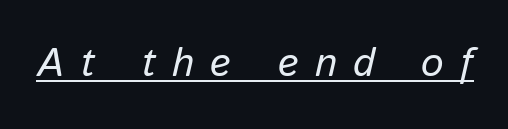
Has an underline been added? It has. Slanted lettering throughout. This rendering widens character spacing well past its baseline value. The face used here is proportionally spaced, like ordinary book or web type.
